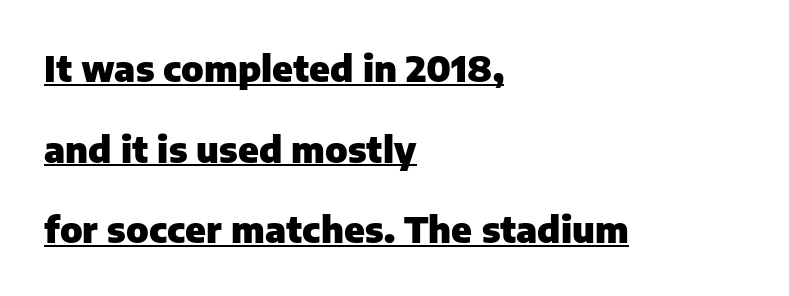
{"serif": "no", "italic": "no", "bold": "yes", "weight": "heavy", "width": "normal", "stroke_contrast": "low", "x_height": "medium", "monospaced": "no", "underline": "yes", "align": "left", "line_spacing": "loose", "line_spacing_ratio": 2.24, "letter_spacing": "normal", "letter_spacing_em": 0.0, "glyph_px": 36}
